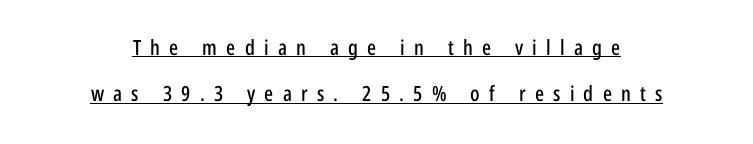
The image shows 21 px text type, upright; set centered, loose line spacing (2.2x), unusually wide letter spacing (+0.44 em), underlined.
